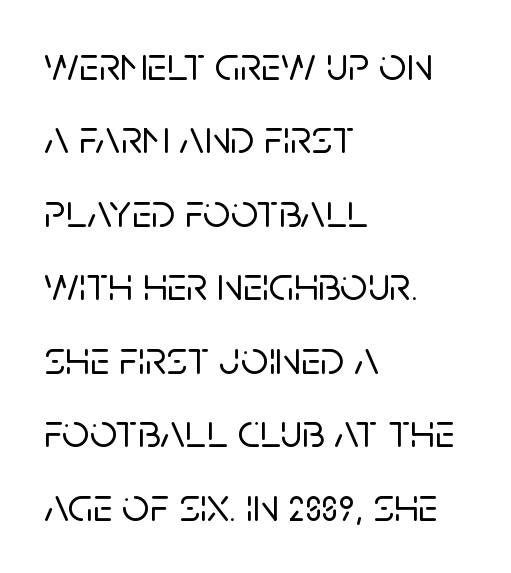
Q: Is the text italic (slanted)? A: No, it is upright.
Q: Is the typeface a serif or a sans-serif typeface? A: Sans-serif.
Q: Is the text underlined? A: No.
Q: How is the paragraph aligned? A: Left-aligned.
Q: Is the spacing between letters normal or unusually wide? A: Normal.
Q: Is the spacing between lines tight, normal or loose? A: Normal.
Q: Width (condensed, normal, or wide)? A: Normal.
Q: Stroke contrast? A: Low.
Q: x-height? A: Large.
Q: Monospaced? A: No.
